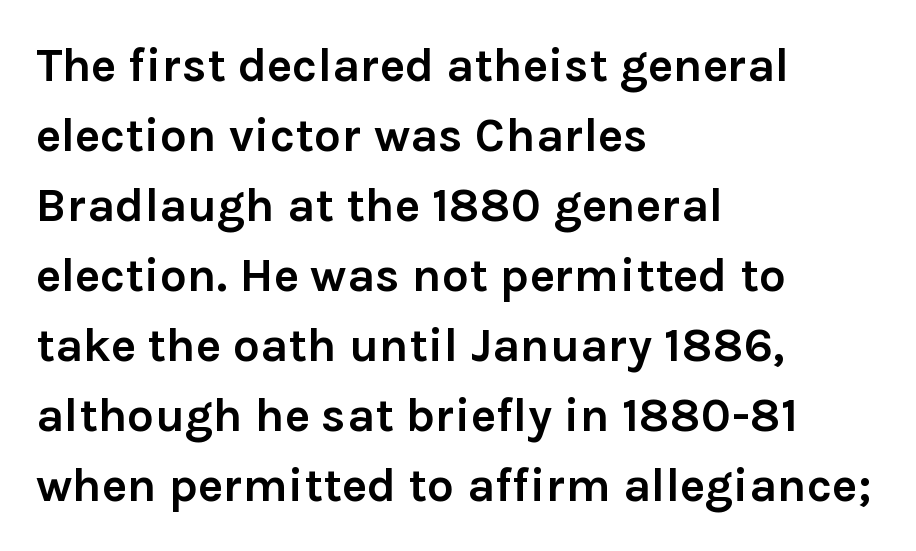
The image shows 48 px semibold sans-serif type, upright; set left-aligned, normal line spacing (1.46x), normal letter spacing, not underlined; a medium x-height.
